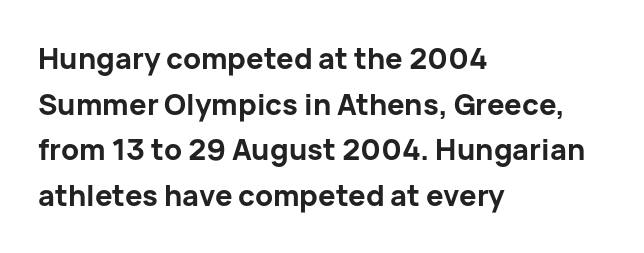
Q: Is the text bold? A: Yes.
Q: Is the text italic (slanted)? A: No, it is upright.
Q: Is the typeface a serif or a sans-serif typeface? A: Sans-serif.
Q: Is the text underlined? A: No.
Q: How is the paragraph aligned? A: Left-aligned.
Q: Is the spacing between letters normal or unusually wide? A: Normal.
Q: Is the spacing between lines tight, normal or loose? A: Normal.
Q: Width (condensed, normal, or wide)? A: Normal.
Q: Stroke contrast? A: Low.
Q: x-height? A: Medium.
Q: Monospaced? A: No.
